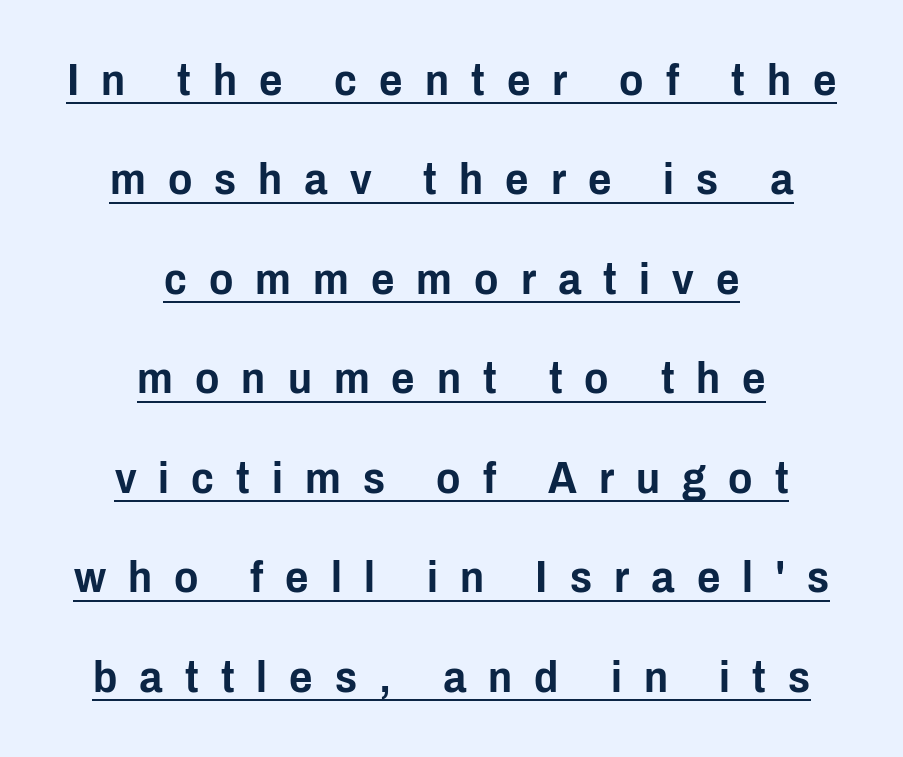
{"serif": "no", "italic": "no", "width": "condensed", "stroke_contrast": "low", "x_height": "medium", "monospaced": "no", "underline": "yes", "align": "center", "line_spacing": "loose", "line_spacing_ratio": 2.21, "letter_spacing": "wide", "letter_spacing_em": 0.49, "glyph_px": 45}
